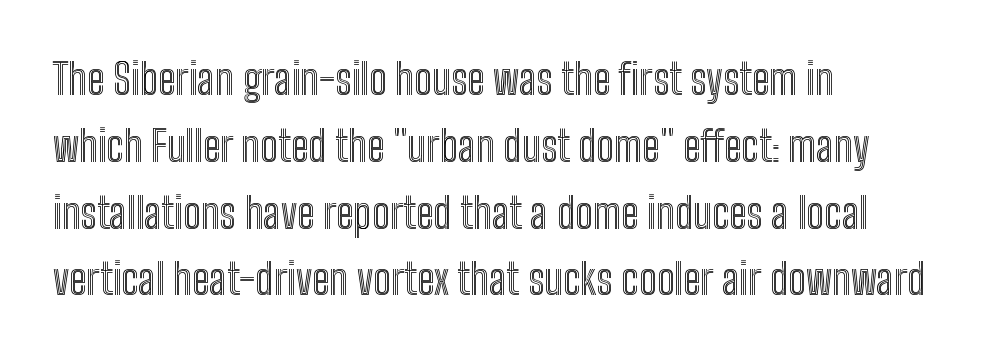
Does the copy run flush right? No — it runs flush left. Do the characters align in a grid? No, the font is proportional. You could call the tracking neutral — neither tight nor loose. Rule under the text: the space is simply empty. This sample uses an upright cut, with every glyph sitting square on the baseline. A typesetter would call this leading conventional body-copy spacing.
